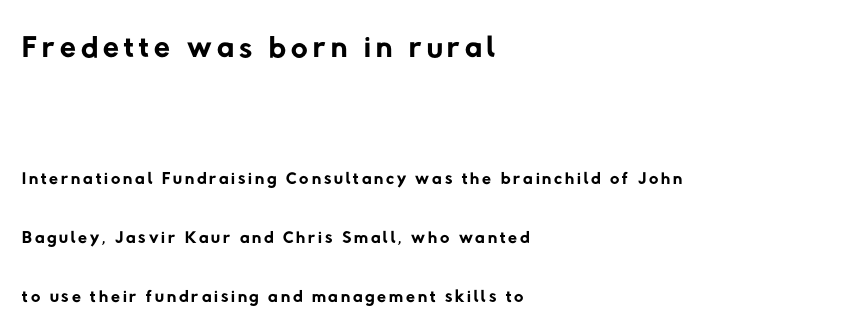
Q: Is the text bold? A: No.
Q: Is the typeface a serif or a sans-serif typeface? A: Sans-serif.
Q: Is the text underlined? A: No.
Q: How is the paragraph aligned? A: Left-aligned.
Q: Is the spacing between lines tight, normal or loose? A: Loose.
Q: Which block of text is set in a larger size, the first (top) or the second (bottom)? A: The first (top) one.
Q: Width (condensed, normal, or wide)? A: Normal.
Q: Stroke contrast? A: Low.
Q: x-height? A: Medium.
Q: Monospaced? A: No.
